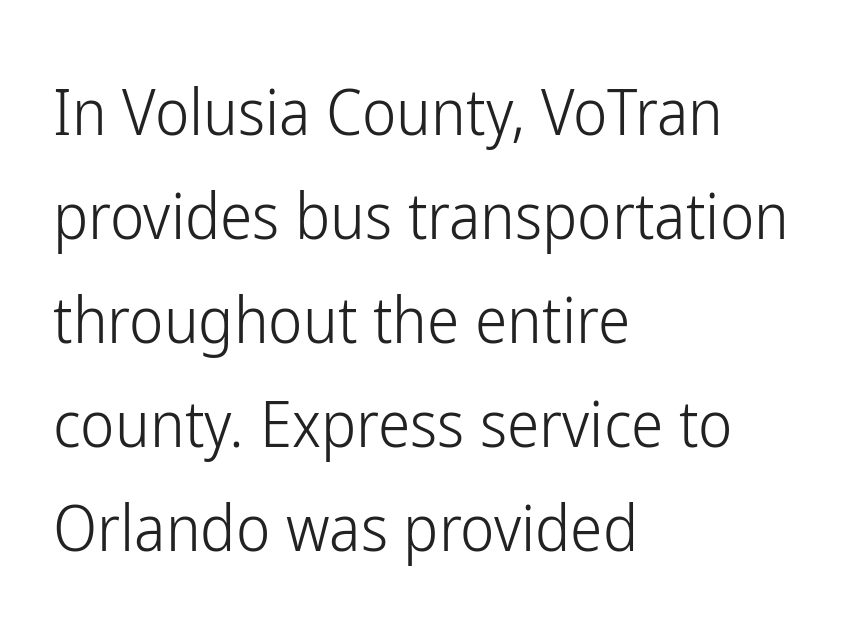
Nobody drew a line under any word here. Do the characters align in a grid? No, the font is proportional. In terms of posture, this sample is upright. The face used here is rendered with its standard letterfit.
